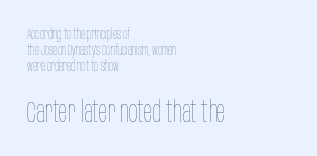
Q: Is the text bold? A: No.
Q: Is the text italic (slanted)? A: No, it is upright.
Q: Is the text underlined? A: No.
Q: How is the paragraph aligned? A: Left-aligned.
Q: Is the spacing between letters normal or unusually wide? A: Normal.
Q: Is the spacing between lines tight, normal or loose? A: Tight.
Q: Which block of text is set in a larger size, the first (top) or the second (bottom)? A: The second (bottom) one.
Q: Width (condensed, normal, or wide)? A: Condensed.
Q: Stroke contrast? A: Low.
Q: x-height? A: Large.
Q: Monospaced? A: No.
